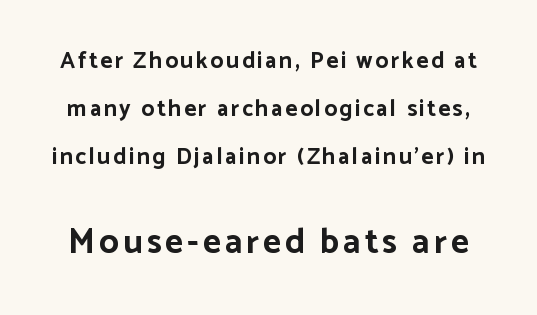
The image shows 35 px bold sans-serif type, upright; set loose line spacing (2.09x), not underlined; the second (bottom) block is 1.52x larger; low stroke contrast and a medium x-height.
